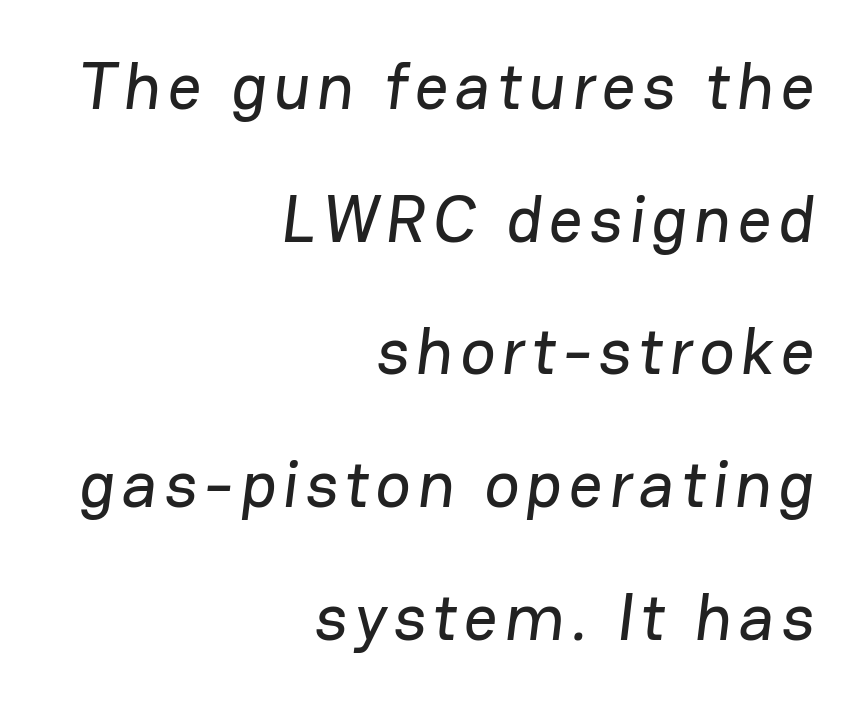
{"serif": "no", "width": "normal", "stroke_contrast": "low", "x_height": "medium", "monospaced": "no", "underline": "no", "align": "right", "line_spacing": "loose", "line_spacing_ratio": 2.01, "glyph_px": 66}
